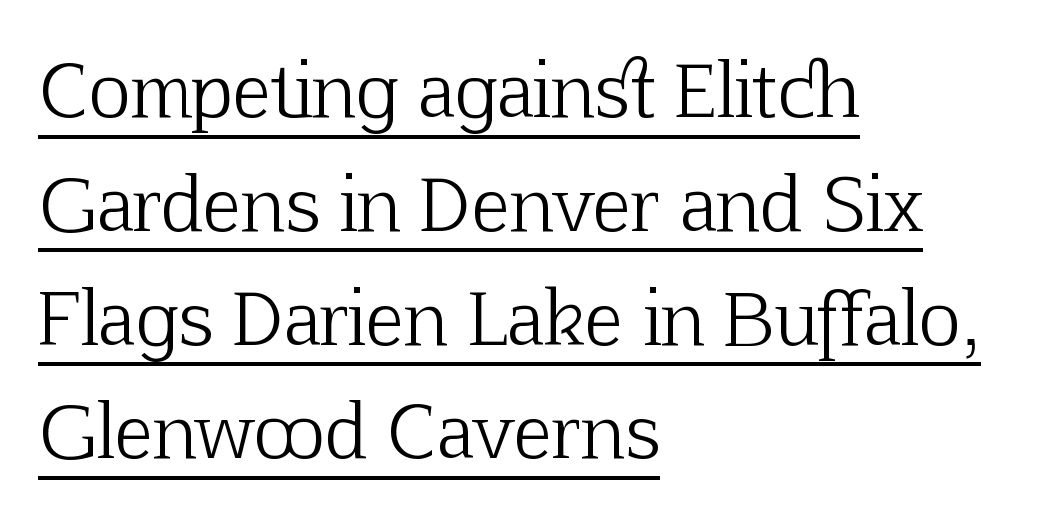
{"serif": "yes", "italic": "no", "bold": "no", "weight": "light", "width": "normal", "stroke_contrast": "low", "x_height": "medium", "monospaced": "no", "underline": "yes", "align": "left", "line_spacing": "normal", "line_spacing_ratio": 1.58, "letter_spacing": "normal", "letter_spacing_em": 0.0, "glyph_px": 72}
